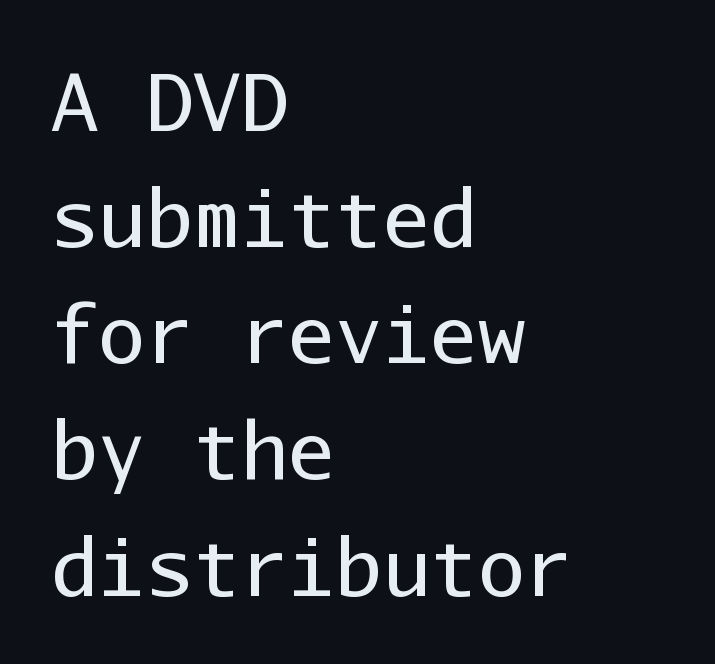
The image shows 79 px regular-weight sans-serif type, upright, monospaced; set left-aligned, normal line spacing (1.47x), normal letter spacing, not underlined; low stroke contrast and a medium x-height.
